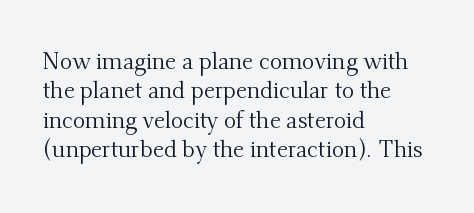
Q: Is the text bold? A: No.
Q: Is the text italic (slanted)? A: No, it is upright.
Q: Is the text underlined? A: No.
Q: How is the paragraph aligned? A: Left-aligned.
Q: Is the spacing between letters normal or unusually wide? A: Normal.
Q: Is the spacing between lines tight, normal or loose? A: Normal.
